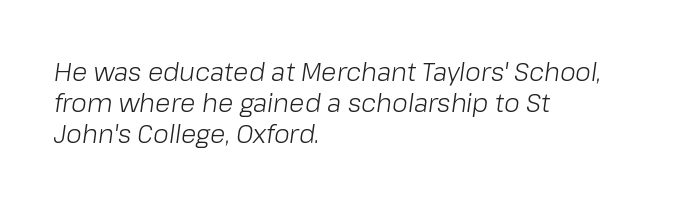
The image shows 25 px text type, italic (leaning right); set left-aligned, normal line spacing (1.25x), normal letter spacing, not underlined.
